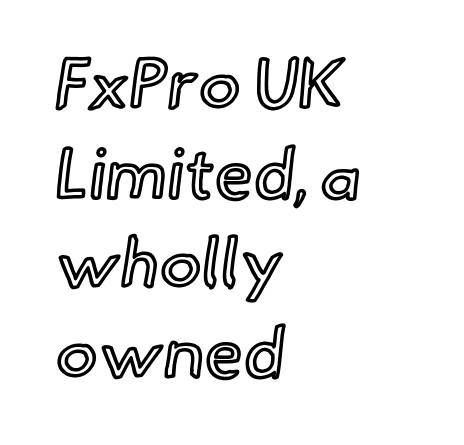
Q: Is the text italic (slanted)? A: Yes.
Q: Is the text underlined? A: No.
Q: How is the paragraph aligned? A: Left-aligned.
Q: Is the spacing between letters normal or unusually wide? A: Normal.
Q: Is the spacing between lines tight, normal or loose? A: Normal.
Q: Width (condensed, normal, or wide)? A: Normal.
Q: x-height? A: Small.
Q: Monospaced? A: No.
